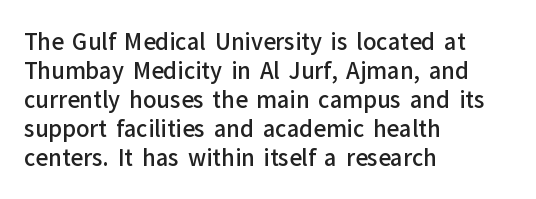
Q: Is the text bold? A: Semi-bold.
Q: Is the text italic (slanted)? A: No, it is upright.
Q: Is the text underlined? A: No.
Q: How is the paragraph aligned? A: Left-aligned.
Q: Is the spacing between letters normal or unusually wide? A: Normal.
Q: Is the spacing between lines tight, normal or loose? A: Normal.
